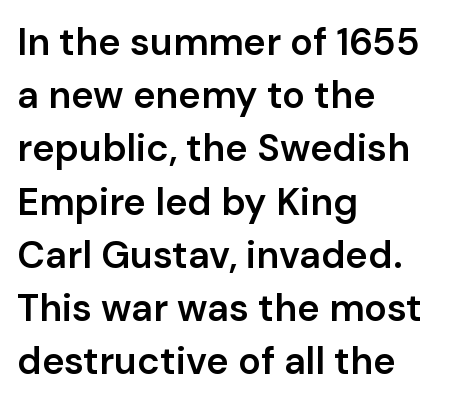
The image shows 38 px semibold sans-serif type, upright; set left-aligned, normal line spacing (1.4x), normal letter spacing, not underlined; low stroke contrast and a medium x-height.
